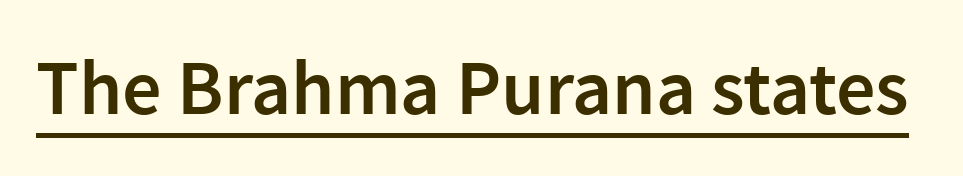
Q: Is the text bold? A: Semi-bold.
Q: Is the text italic (slanted)? A: No, it is upright.
Q: Is the typeface a serif or a sans-serif typeface? A: Sans-serif.
Q: Is the text underlined? A: Yes.
Q: Is the spacing between letters normal or unusually wide? A: Normal.
Q: Width (condensed, normal, or wide)? A: Normal.
Q: Stroke contrast? A: Low.
Q: x-height? A: Medium.
Q: Monospaced? A: No.
